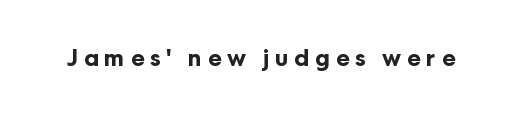
These words are printed bold, with thick strokes throughout. The rendering inserts visible extra space after every character. Nobody drew a line under any word here. The letters stand upright; this is a roman face.
